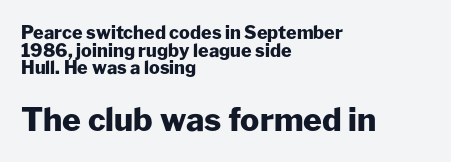
The image shows 32 px heavy sans-serif type, upright; set left-aligned, tight line spacing (0.98x), normal letter spacing, not underlined; the second (bottom) block is 1.78x larger; low stroke contrast and a medium x-height.
